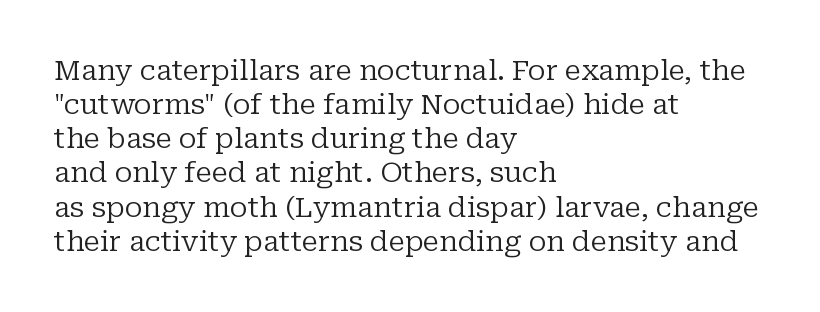
The image shows 28 px regular-weight serif type, upright; set left-aligned, line spacing 1.22x, normal letter spacing, not underlined; low stroke contrast and a medium x-height.
